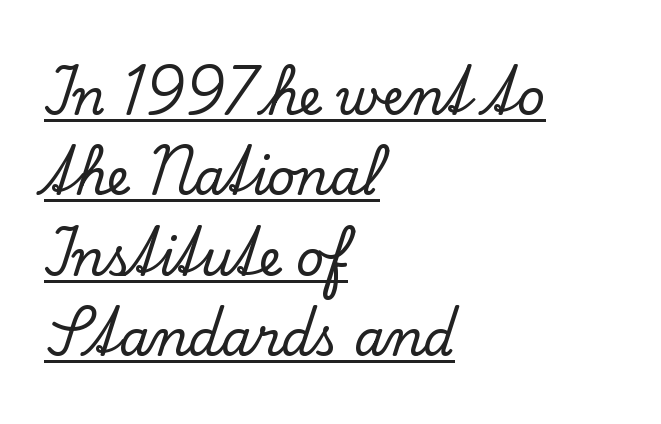
A normal amount of white space separates one row of letters from the next. Descenders here cross a horizontal rule under the line. Each letter's strokes conclude with small projecting serifs. Each letter keeps its own natural width here, so spacing adapts to shape.
